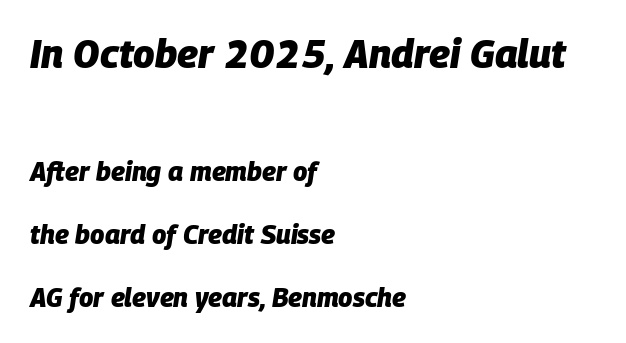
The image shows 39 px heavy type, italic (leaning right); set left-aligned, loose line spacing (2.41x), normal letter spacing, not underlined; the first (top) block is 1.5x larger; low stroke contrast and a large x-height.
